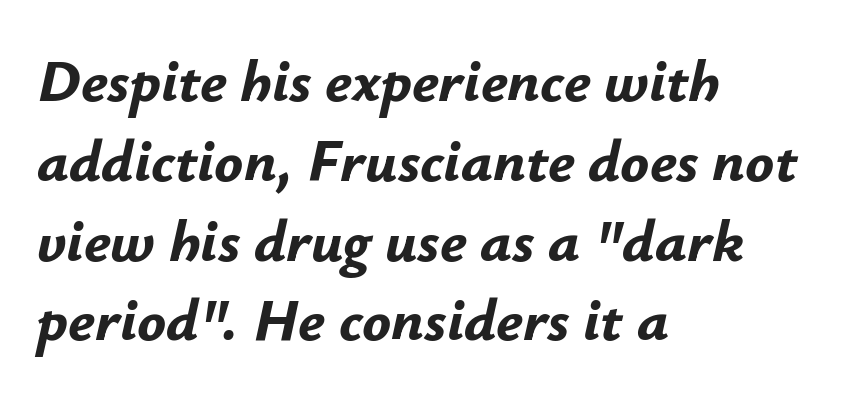
Q: Is the text bold? A: Yes.
Q: Is the text italic (slanted)? A: Yes, it leans right by about 12 degrees.
Q: Is the text underlined? A: No.
Q: How is the paragraph aligned? A: Left-aligned.
Q: Is the spacing between letters normal or unusually wide? A: Normal.
Q: Is the spacing between lines tight, normal or loose? A: Normal.
Q: Width (condensed, normal, or wide)? A: Normal.
Q: Stroke contrast? A: Low.
Q: x-height? A: Small.
Q: Monospaced? A: No.
